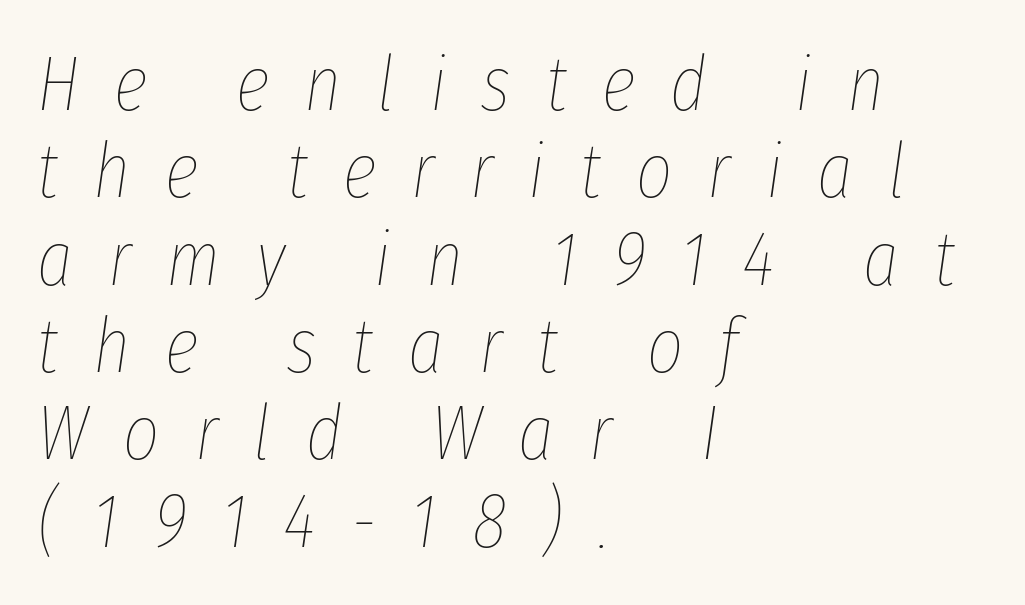
The face used here is proportionally spaced, like ordinary book or web type. Does extra space separate the letters? Yes, quite a lot of it. This sample uses an oblique cut, with every glyph tilted off the vertical. These lines are set flush left with a ragged right edge.
